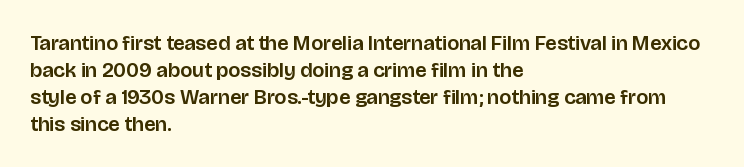
No word sits above an underline. Rendered with straight, roman letterforms. A typesetter would call this leading conventional body-copy spacing. Nothing unusual about the tracking: characters are spaced as the font intends. Line starts are locked; line ends wander.
